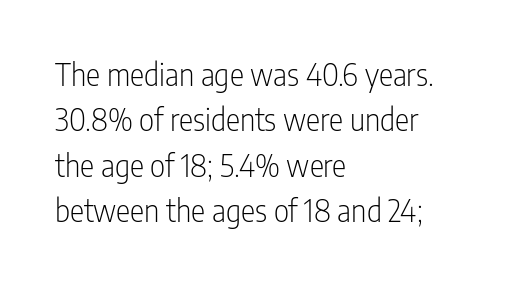
Q: Is the text bold? A: No.
Q: Is the text italic (slanted)? A: No, it is upright.
Q: Is the typeface a serif or a sans-serif typeface? A: Sans-serif.
Q: Is the text underlined? A: No.
Q: How is the paragraph aligned? A: Left-aligned.
Q: Is the spacing between letters normal or unusually wide? A: Normal.
Q: Is the spacing between lines tight, normal or loose? A: Normal.
Q: Width (condensed, normal, or wide)? A: Condensed.
Q: Stroke contrast? A: Low.
Q: x-height? A: Medium.
Q: Monospaced? A: No.
